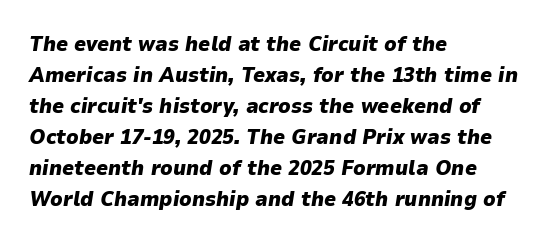
Q: Is the text bold? A: Yes.
Q: Is the text italic (slanted)? A: Yes, it leans right by about 9 degrees.
Q: Is the text underlined? A: No.
Q: How is the paragraph aligned? A: Left-aligned.
Q: Is the spacing between letters normal or unusually wide? A: Normal.
Q: Is the spacing between lines tight, normal or loose? A: Normal.
